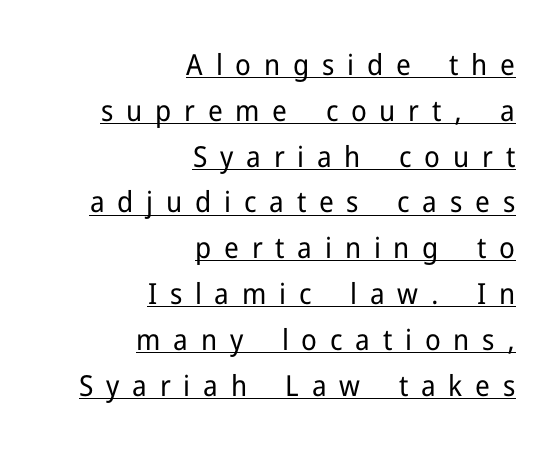
The image shows 29 px regular-weight sans-serif type, upright; set right-aligned, normal line spacing (1.58x), unusually wide letter spacing (+0.44 em), underlined; low stroke contrast and a medium x-height.
